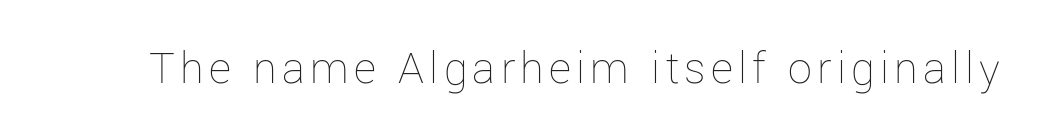
Q: Is the text bold? A: No.
Q: Is the text italic (slanted)? A: No, it is upright.
Q: Is the text underlined? A: No.
Q: Width (condensed, normal, or wide)? A: Normal.
Q: Stroke contrast? A: Low.
Q: x-height? A: Medium.
Q: Monospaced? A: No.
